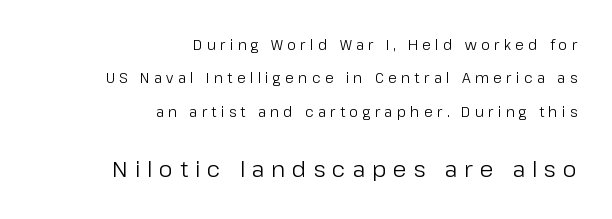
The image shows 22 px text type, upright; set right-aligned, loose line spacing (2.39x), unusually wide letter spacing (+0.31 em), not underlined; the second (bottom) block is 1.57x larger.
